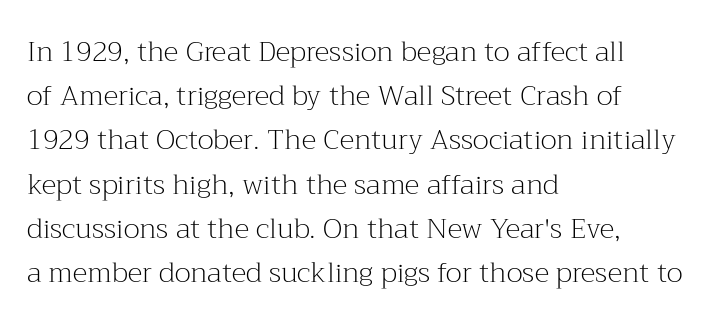
Any mark beneath the type? The region is blank. Weight: in the light-to-regular range. This is roman type, the default non-slanted kind. Typographically, this falls in the serif category. Spacing verdict: proportional, widths tailored to each character.
